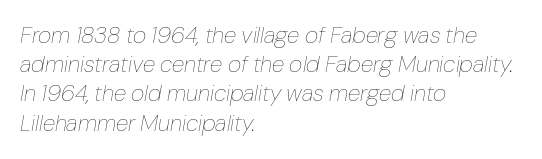
The image shows 23 px text type, italic (leaning right); set left-aligned, normal line spacing (1.27x), normal letter spacing, not underlined.
